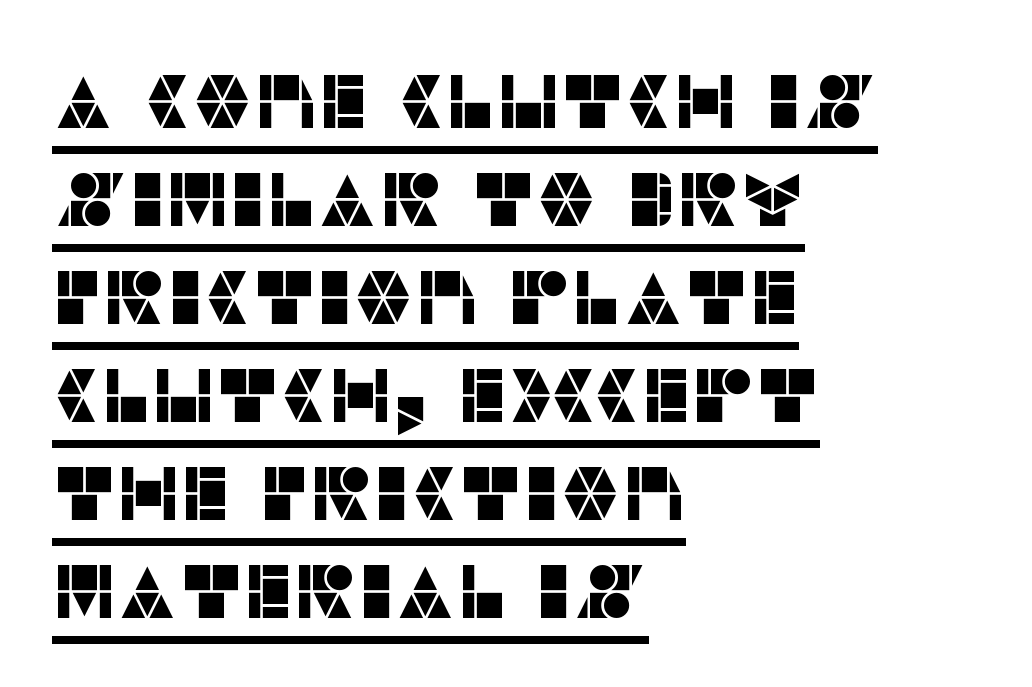
Q: Is the text italic (slanted)? A: No, it is upright.
Q: Is the typeface a serif or a sans-serif typeface? A: Sans-serif.
Q: Is the text underlined? A: Yes.
Q: How is the paragraph aligned? A: Left-aligned.
Q: Is the spacing between letters normal or unusually wide? A: Normal.
Q: Is the spacing between lines tight, normal or loose? A: Normal.
Q: Width (condensed, normal, or wide)? A: Normal.
Q: Stroke contrast? A: Low.
Q: x-height? A: Large.
Q: Monospaced? A: No.
